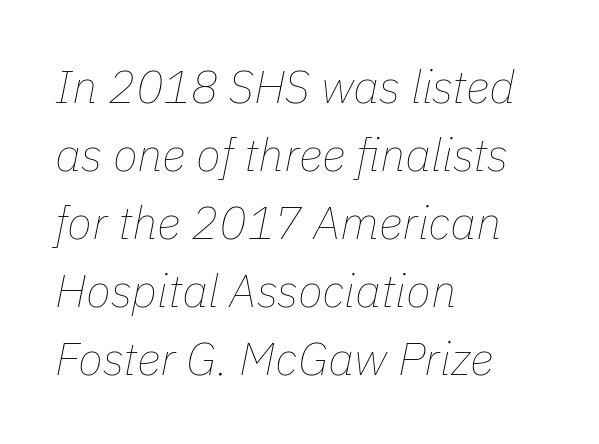
{"italic": "yes", "lean": "right", "slant_degrees": 11, "bold": "no", "weight": "thin", "width": "normal", "stroke_contrast": "low", "x_height": "medium", "monospaced": "no", "underline": "no", "align": "left", "line_spacing": "normal", "line_spacing_ratio": 1.48, "letter_spacing": "normal", "letter_spacing_em": 0.0, "glyph_px": 46}
